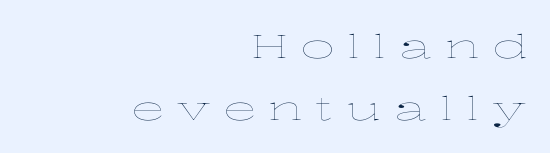
Q: Is the text bold? A: No.
Q: Is the text italic (slanted)? A: No, it is upright.
Q: Is the text underlined? A: No.
Q: How is the paragraph aligned? A: Right-aligned.
Q: Is the spacing between letters normal or unusually wide? A: Unusually wide.
Q: Width (condensed, normal, or wide)? A: Wide.
Q: Stroke contrast? A: Low.
Q: x-height? A: Medium.
Q: Monospaced? A: No.
